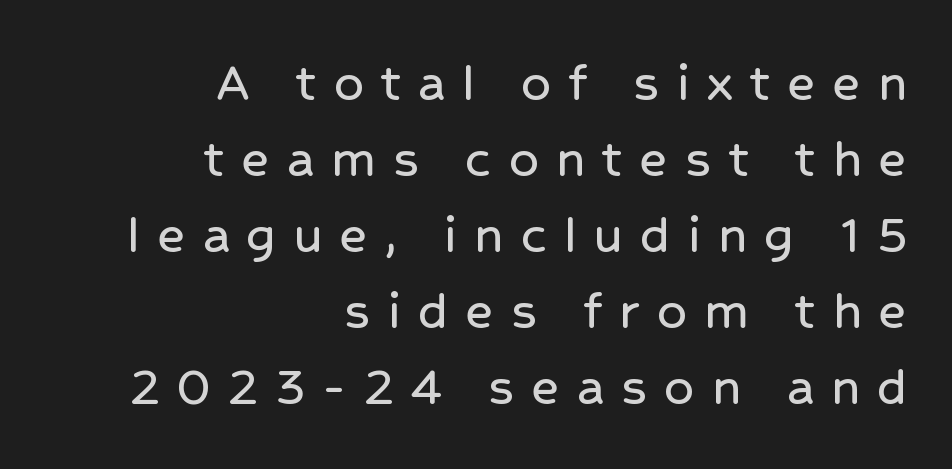
{"serif": "no", "italic": "no", "width": "normal", "stroke_contrast": "low", "x_height": "medium", "monospaced": "no", "underline": "no", "align": "right", "line_spacing": "normal", "line_spacing_ratio": 1.31, "letter_spacing": "wide", "letter_spacing_em": 0.3, "glyph_px": 58}
